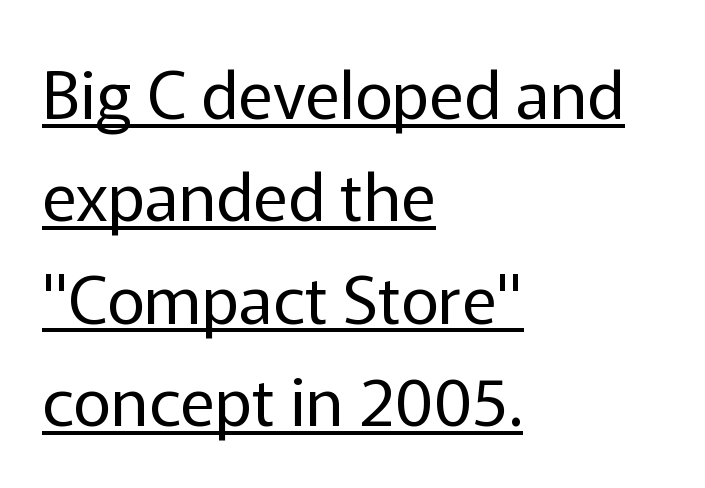
Spacing between characters is what you'd get straight out of the box. The face used here is proportionally spaced, like ordinary book or web type. This sample keeps an unexceptional amount of space between lines. In CSS terms this would be text-align: left. The letters stand straight up with perfectly vertical stems. This is not heavy type; no bold has been used.
